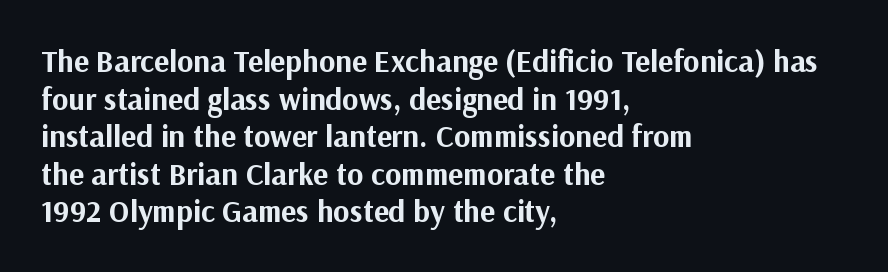
The image shows 31 px bold sans-serif type, upright; set left-aligned, line spacing 1.21x, normal letter spacing, not underlined; medium stroke contrast and a medium x-height.
